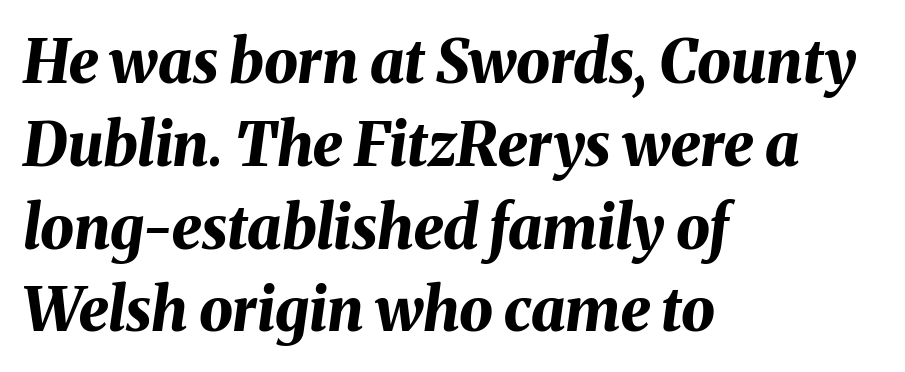
{"italic": "yes", "lean": "right", "slant_degrees": 8, "bold": "yes", "weight": "bold", "width": "normal", "stroke_contrast": "medium", "x_height": "medium", "monospaced": "no", "underline": "no", "align": "left", "line_spacing": "normal", "line_spacing_ratio": 1.38, "letter_spacing": "normal", "letter_spacing_em": 0.0, "glyph_px": 60}
